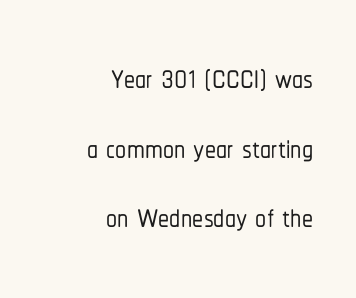
The image shows 44 px condensed sans-serif type, upright; set right-aligned, normal line spacing (1.58x), normal letter spacing, not underlined; low stroke contrast and a medium x-height.
